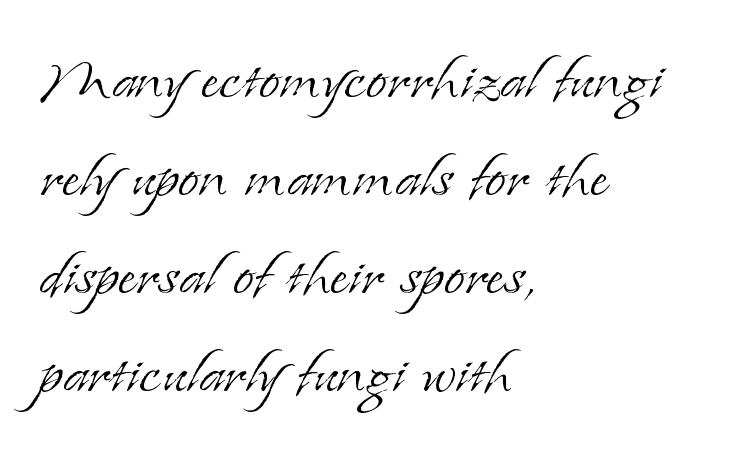
{"serif": "yes", "bold": "no", "weight": "light", "width": "normal", "stroke_contrast": "low", "x_height": "small", "monospaced": "no", "underline": "no", "align": "left", "line_spacing": "normal", "line_spacing_ratio": 1.29, "letter_spacing": "normal", "letter_spacing_em": 0.0, "glyph_px": 76}
